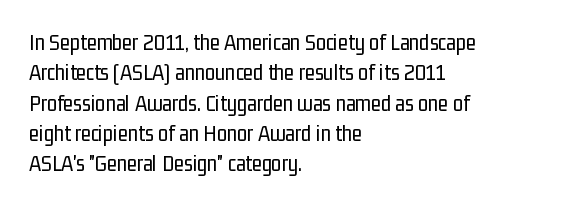
{"italic": "no", "bold": "no", "underline": "no", "align": "left", "line_spacing": "normal", "line_spacing_ratio": 1.32, "letter_spacing": "normal", "letter_spacing_em": 0.0, "glyph_px": 23}
